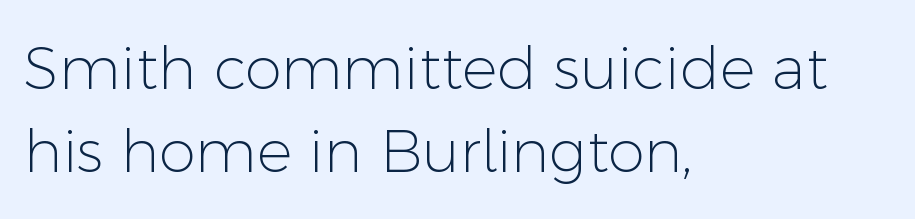
Q: Is the text bold? A: No.
Q: Is the text italic (slanted)? A: No, it is upright.
Q: Is the typeface a serif or a sans-serif typeface? A: Sans-serif.
Q: Is the text underlined? A: No.
Q: How is the paragraph aligned? A: Left-aligned.
Q: Is the spacing between letters normal or unusually wide? A: Normal.
Q: Is the spacing between lines tight, normal or loose? A: Normal.
Q: Width (condensed, normal, or wide)? A: Normal.
Q: Stroke contrast? A: Low.
Q: x-height? A: Medium.
Q: Monospaced? A: No.
